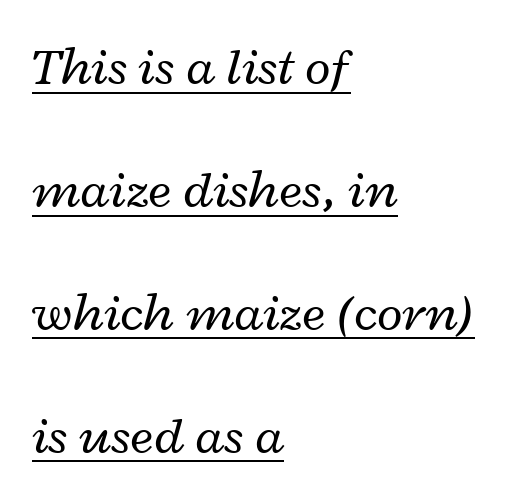
Q: Is the text bold? A: No.
Q: Is the text italic (slanted)? A: Yes, it leans right by about 12 degrees.
Q: Is the text underlined? A: Yes.
Q: How is the paragraph aligned? A: Left-aligned.
Q: Is the spacing between letters normal or unusually wide? A: Normal.
Q: Is the spacing between lines tight, normal or loose? A: Loose.
Q: Width (condensed, normal, or wide)? A: Wide.
Q: Stroke contrast? A: Low.
Q: x-height? A: Medium.
Q: Monospaced? A: No.
